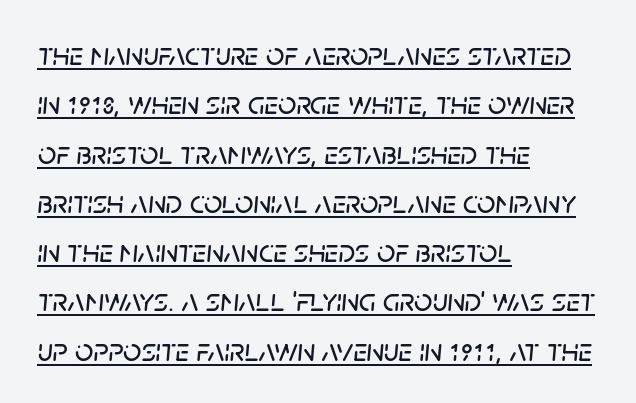
The image shows 32 px text type, italic (leaning right); set left-aligned, normal line spacing (1.54x), normal letter spacing, underlined; low stroke contrast and a large x-height.
